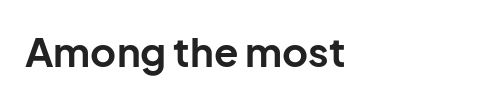
The image shows 40 px bold sans-serif type, upright; set left-aligned, normal letter spacing, not underlined; low stroke contrast and a medium x-height.
